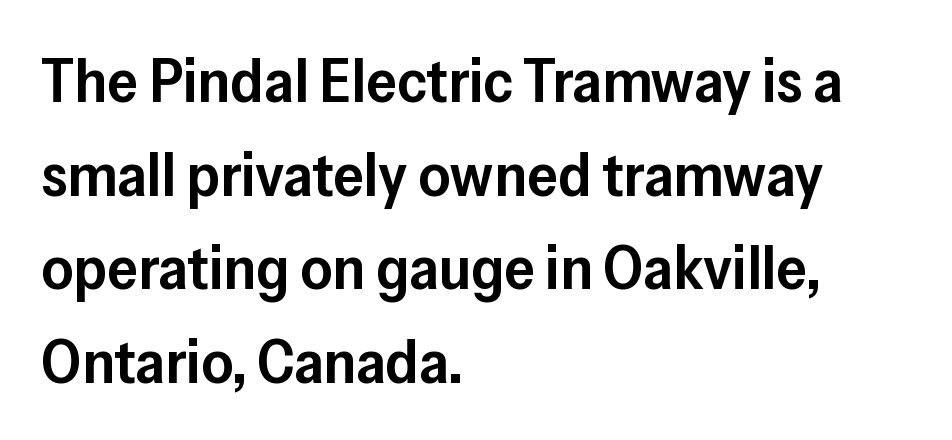
The designer went with a sans here, leaving each stem footless. Spacing between characters is what you'd get straight out of the box. Regular leading. The words here are not underlined.
